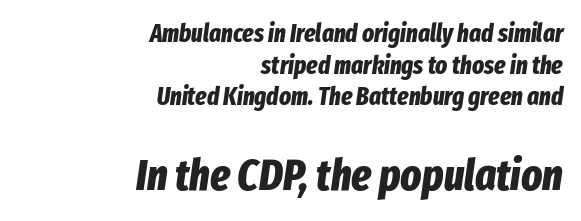
{"italic": "yes", "lean": "right", "slant_degrees": 8, "bold": "yes", "weight": "bold", "width": "condensed", "stroke_contrast": "low", "x_height": "medium", "monospaced": "no", "underline": "no", "align": "right", "line_spacing": "normal", "line_spacing_ratio": 1.27, "letter_spacing": "normal", "letter_spacing_em": 0.0, "larger_block": "second", "size_ratio": 1.76, "glyph_px": 44}
